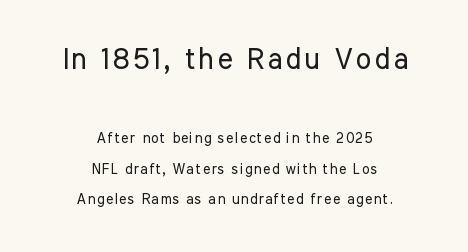
The image shows 29 px regular-weight, condensed sans-serif type, upright; set centered, loose line spacing (2.17x), not underlined; the first (top) block is 2.07x larger; low stroke contrast and a medium x-height.
